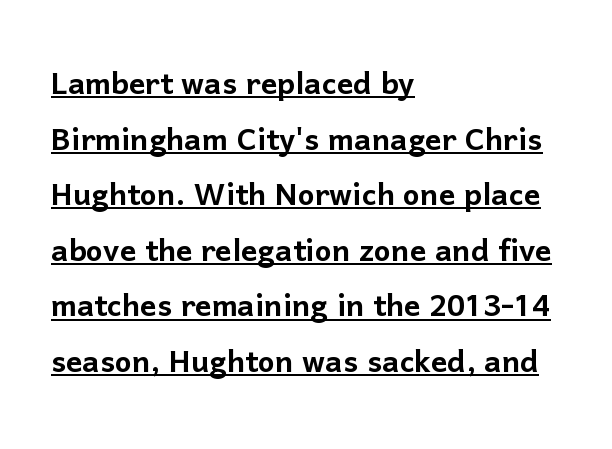
The image shows 40 px sans-serif type, upright; set left-aligned, normal line spacing (1.39x), normal letter spacing, underlined; low stroke contrast and a medium x-height.
